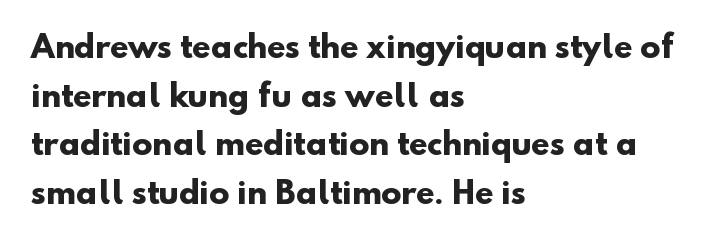
The image shows 30 px heavy sans-serif type; set left-aligned, normal line spacing (1.62x), normal letter spacing, not underlined; low stroke contrast and a small x-height.
